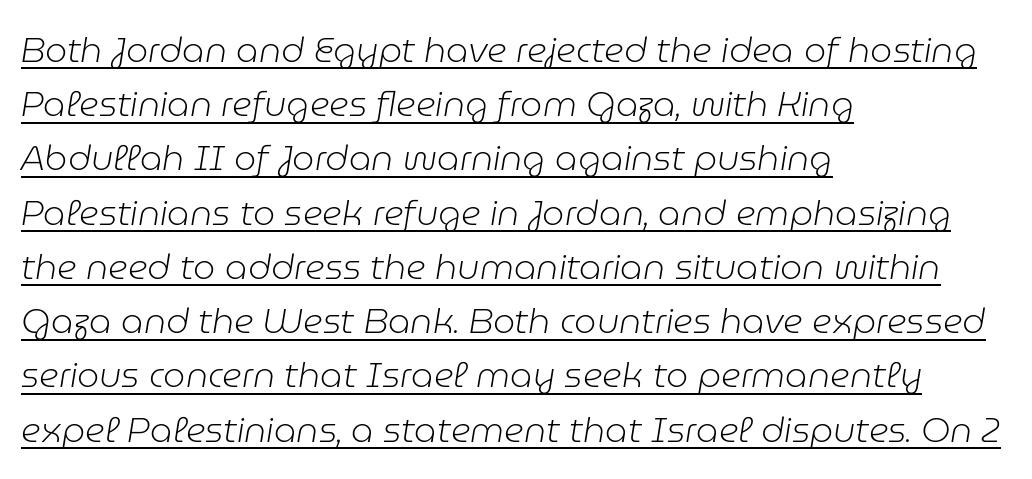
Q: Is the text bold? A: No.
Q: Is the text italic (slanted)? A: Yes, it leans right by about 9 degrees.
Q: Is the text underlined? A: Yes.
Q: How is the paragraph aligned? A: Left-aligned.
Q: Is the spacing between letters normal or unusually wide? A: Normal.
Q: Is the spacing between lines tight, normal or loose? A: Normal.
Q: Width (condensed, normal, or wide)? A: Normal.
Q: Stroke contrast? A: Low.
Q: x-height? A: Medium.
Q: Monospaced? A: No.
